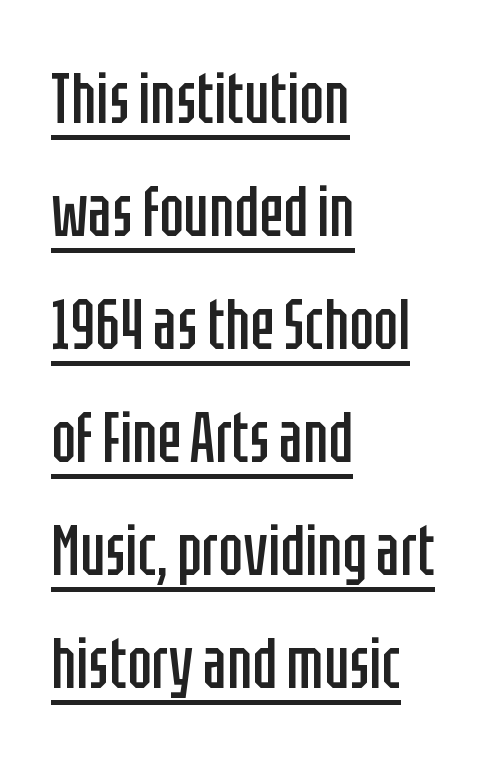
The image shows 72 px regular-weight, condensed sans-serif type, upright; set left-aligned, normal line spacing (1.57x), normal letter spacing, underlined; low stroke contrast and a large x-height.
